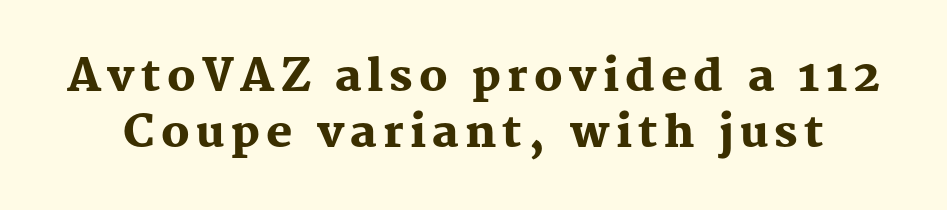
The image shows 44 px heavy serif type, upright; set normal line spacing (1.27x), not underlined; medium stroke contrast and a medium x-height.
